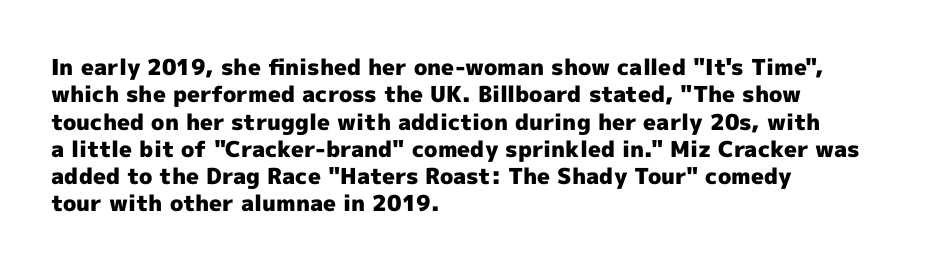
The image shows 22 px bold type, upright; set left-aligned, line spacing 1.24x, normal letter spacing, not underlined.
